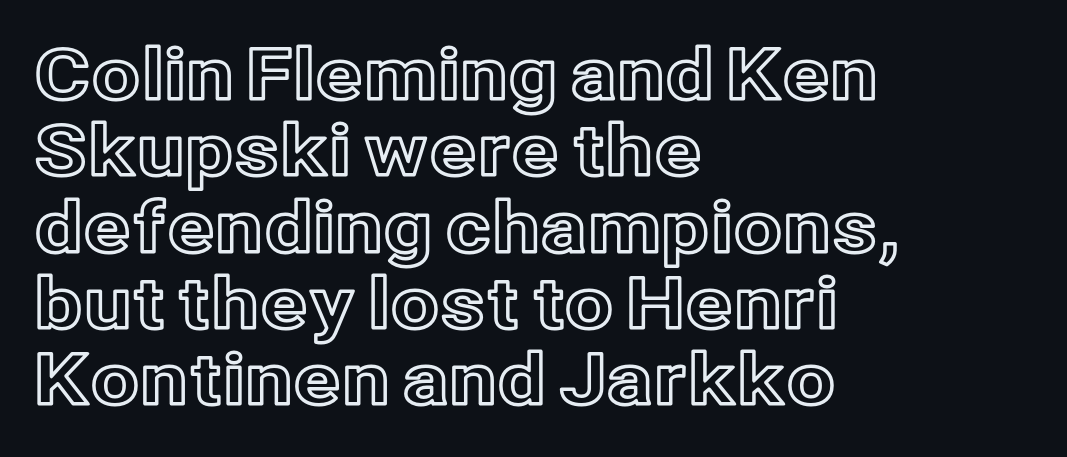
Is this a fixed-width face? No — the glyphs have proportional, varying widths. Plain, unruled lines of type. Short and long lines alike share a common starting point at left. The letters sit at their default tracking, neither squeezed nor spread. Line spacing here is tight.
